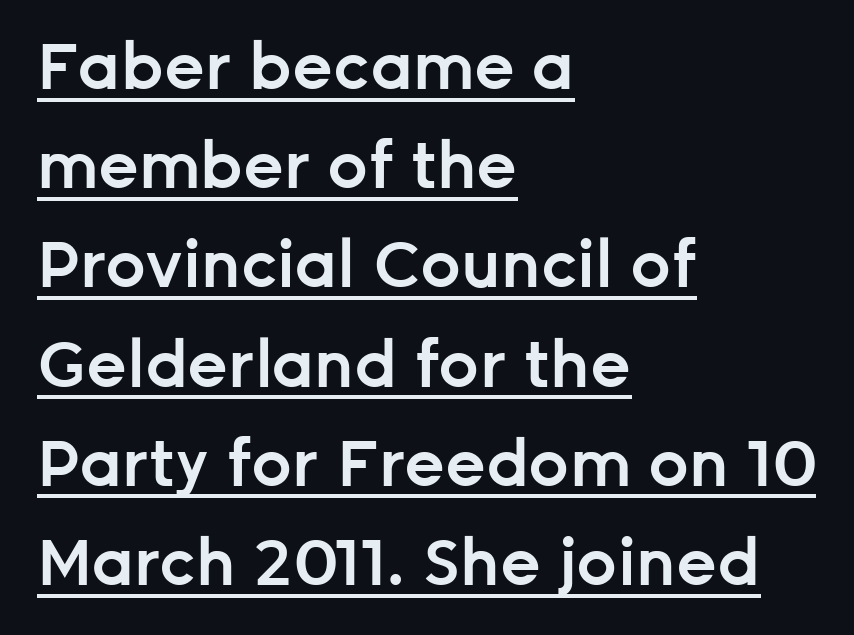
The image shows 64 px semibold sans-serif type, upright; set left-aligned, normal line spacing (1.55x), normal letter spacing, underlined; low stroke contrast and a medium x-height.
